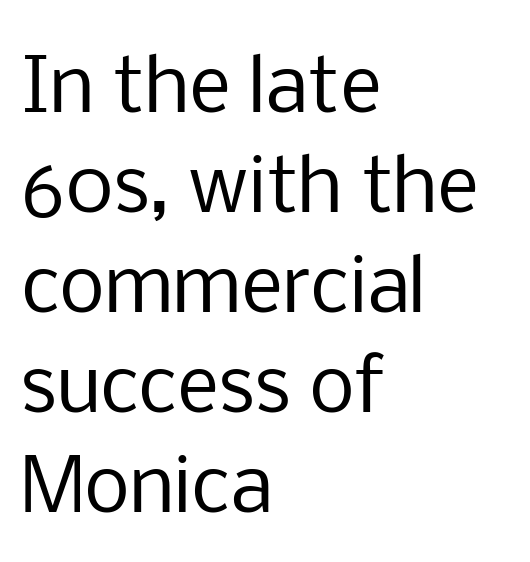
The font is comparable to plain body text, perhaps lighter. Spacing verdict: proportional, widths tailored to each character. Rule under the text: the space is simply empty. The lines sit at an ordinary, default distance from one another.
